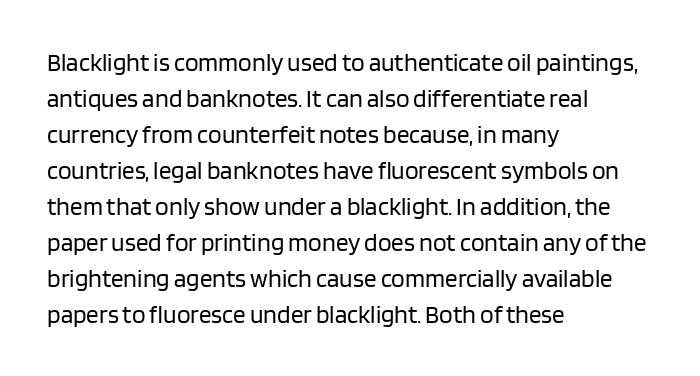
{"italic": "no", "bold": "no", "underline": "no", "align": "left", "line_spacing": "normal", "line_spacing_ratio": 1.44, "letter_spacing": "normal", "letter_spacing_em": 0.0, "glyph_px": 25}
